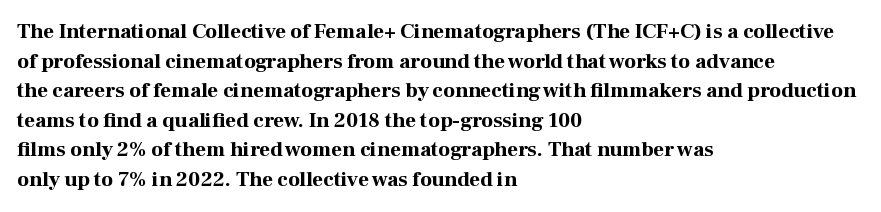
The image shows 21 px bold type, upright; set left-aligned, normal line spacing (1.41x), normal letter spacing, not underlined.
